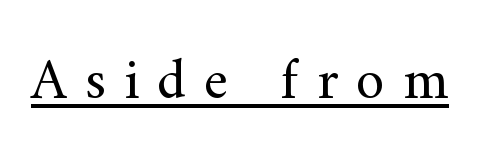
The image shows 58 px regular-weight serif type, upright; set unusually wide letter spacing (+0.31 em), underlined; medium stroke contrast and a small x-height.
